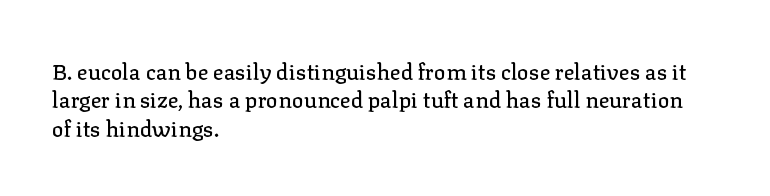
Q: Is the text italic (slanted)? A: No, it is upright.
Q: Is the text underlined? A: No.
Q: How is the paragraph aligned? A: Left-aligned.
Q: Is the spacing between letters normal or unusually wide? A: Normal.
Q: Is the spacing between lines tight, normal or loose? A: Normal.
